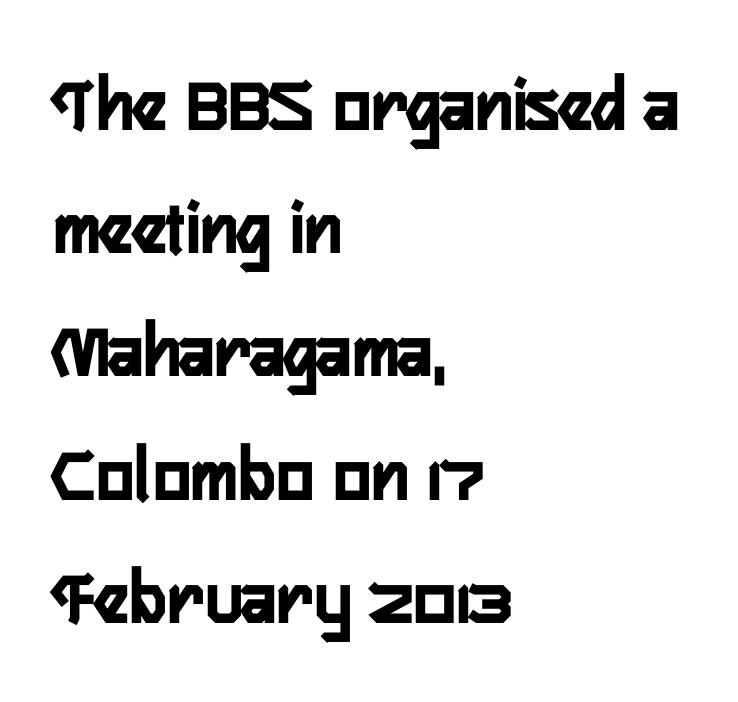
Nothing sits at the stroke ends, so this counts as sans-serif. A typesetter would call this proportional, since set widths differ per character. Leading matches the norm, producing a regular column. Plain, unruled lines of type. Ascenders rise straight up at ninety degrees.
